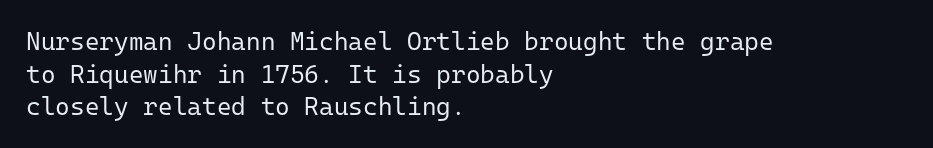
The image shows 25 px text type, upright; set left-aligned, normal line spacing (1.31x), normal letter spacing, not underlined.
